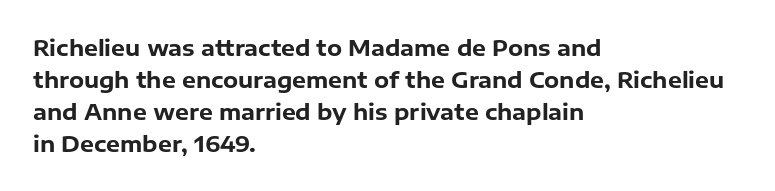
{"italic": "no", "bold": "yes", "underline": "no", "align": "left", "line_spacing": "normal", "line_spacing_ratio": 1.46, "letter_spacing": "normal", "letter_spacing_em": 0.0, "glyph_px": 22}
